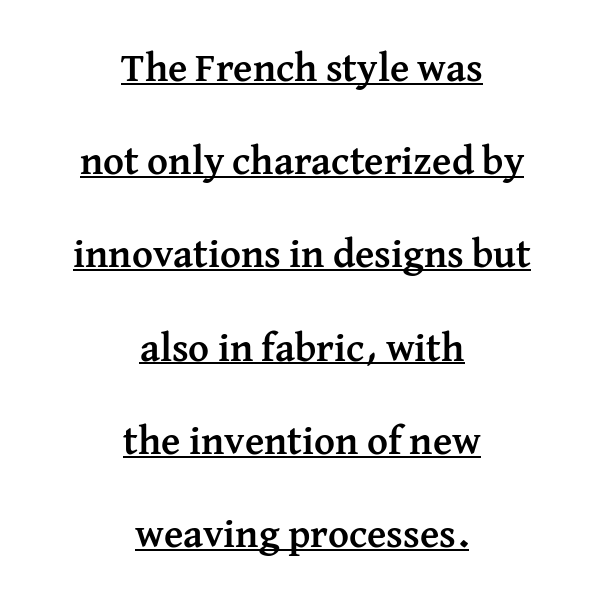
{"serif": "yes", "italic": "no", "bold": "yes", "weight": "semibold", "width": "normal", "stroke_contrast": "medium", "x_height": "medium", "monospaced": "no", "underline": "yes", "align": "center", "line_spacing": "loose", "line_spacing_ratio": 2.33, "letter_spacing": "normal", "letter_spacing_em": 0.0, "glyph_px": 40}
